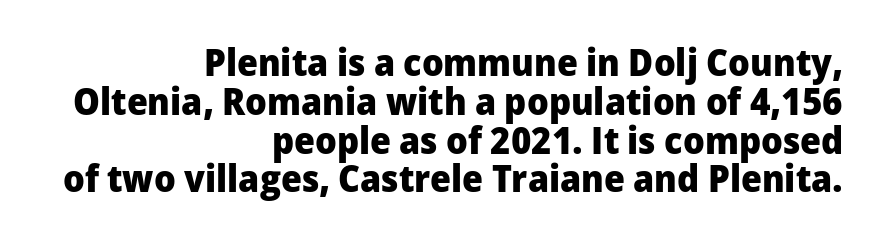
Q: Is the text bold? A: Yes.
Q: Is the text italic (slanted)? A: No, it is upright.
Q: Is the typeface a serif or a sans-serif typeface? A: Sans-serif.
Q: Is the text underlined? A: No.
Q: How is the paragraph aligned? A: Right-aligned.
Q: Is the spacing between letters normal or unusually wide? A: Normal.
Q: Is the spacing between lines tight, normal or loose? A: Tight.
Q: Width (condensed, normal, or wide)? A: Normal.
Q: Stroke contrast? A: Low.
Q: x-height? A: Medium.
Q: Monospaced? A: No.
